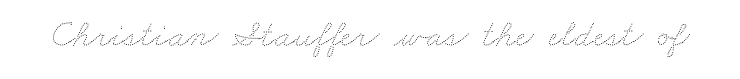
{"bold": "no", "weight": "thin", "width": "wide", "stroke_contrast": "medium", "x_height": "small", "monospaced": "no", "underline": "no", "letter_spacing": "normal", "letter_spacing_em": 0.0, "glyph_px": 38}
